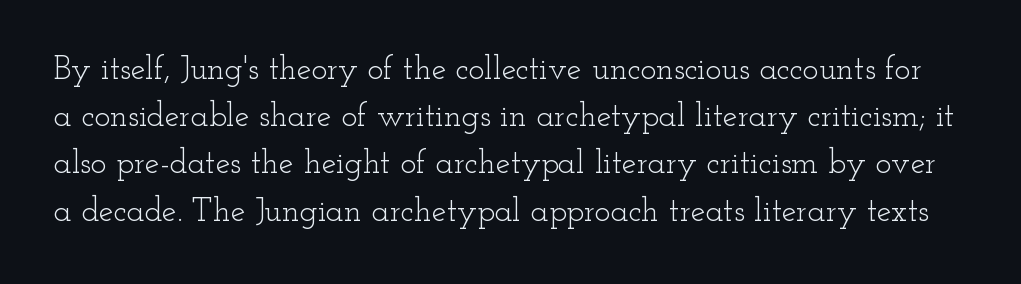
The image shows 33 px light, wide serif type, upright; set normal line spacing (1.43x), normal letter spacing, not underlined; low stroke contrast and a small x-height.
